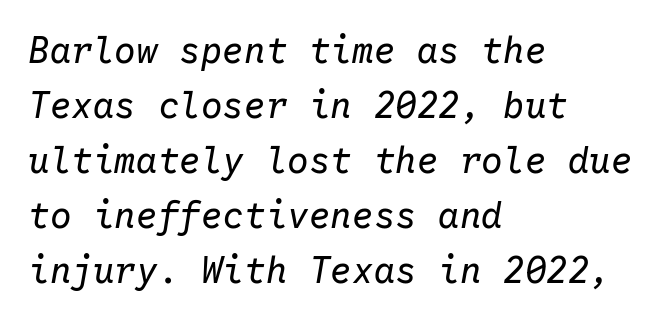
Each letter, wide or thin by design, is forced into the same width here. Bold? No — there's no thickening of the strokes. The typography opts for an oblique posture over an upright one. The foot of each line stays bare and open. Look at the tracking — it's just the regular setting, nothing added.
